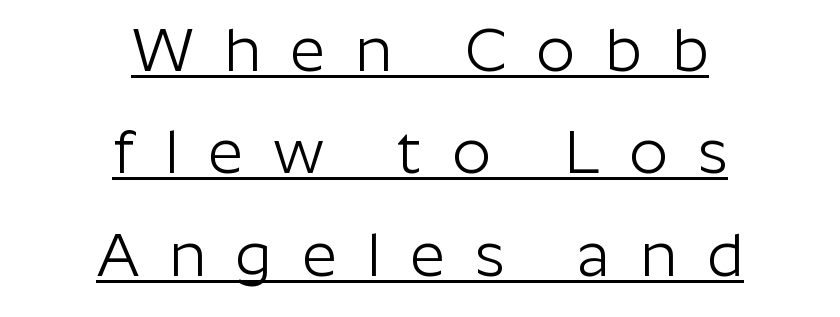
The image shows 61 px light sans-serif type, upright; set centered, normal line spacing (1.68x), unusually wide letter spacing (+0.49 em), underlined; low stroke contrast and a medium x-height.
